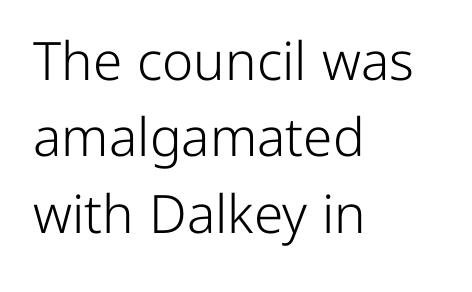
The image shows 53 px light sans-serif type, upright; set left-aligned, normal line spacing (1.44x), normal letter spacing, not underlined; low stroke contrast and a medium x-height.
